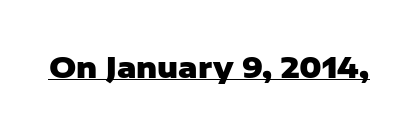
{"serif": "no", "italic": "no", "bold": "yes", "weight": "heavy", "width": "normal", "stroke_contrast": "low", "x_height": "medium", "monospaced": "no", "underline": "yes", "letter_spacing": "normal", "letter_spacing_em": 0.0, "glyph_px": 29}
